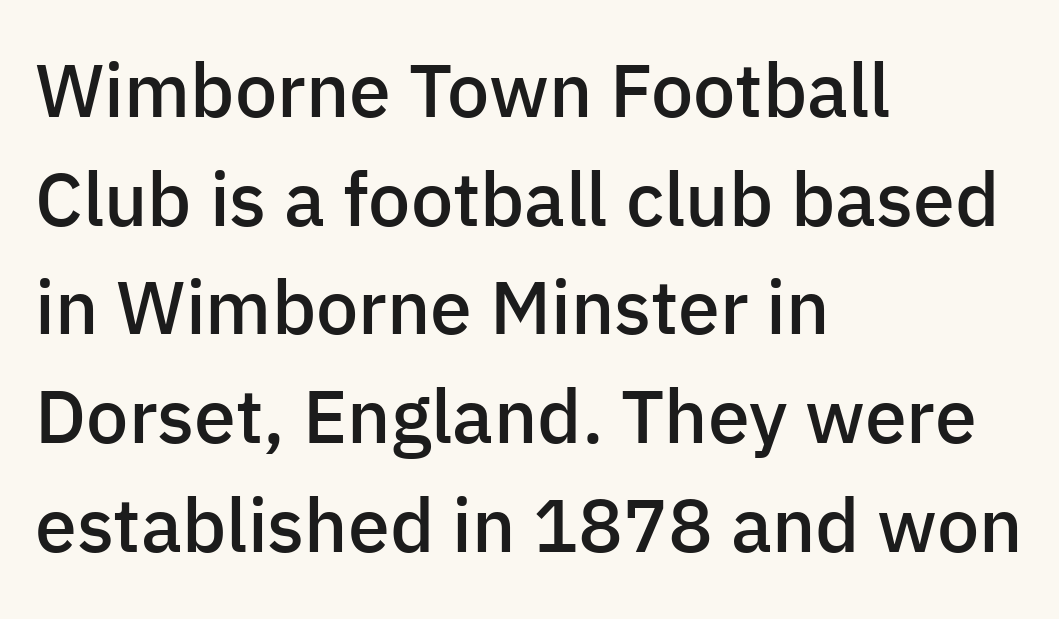
{"serif": "no", "italic": "no", "bold": "semi", "weight": "semibold", "width": "normal", "stroke_contrast": "low", "x_height": "medium", "monospaced": "no", "underline": "no", "align": "left", "line_spacing": "normal", "line_spacing_ratio": 1.45, "letter_spacing": "normal", "letter_spacing_em": 0.0, "glyph_px": 75}
